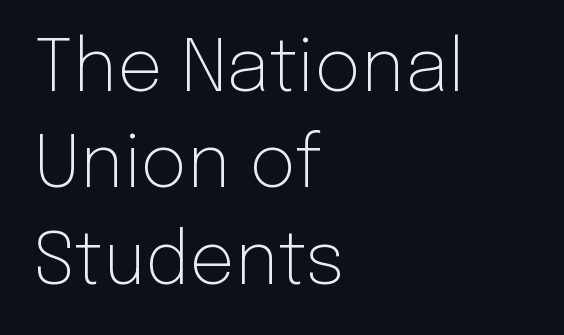
The image shows 72 px light sans-serif type, upright; set left-aligned, normal line spacing (1.34x), normal letter spacing, not underlined; low stroke contrast and a medium x-height.
